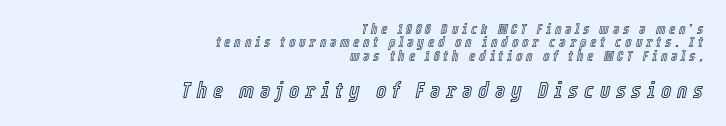
An italicized treatment has been applied to the whole sample. The line texture is sparse and dotted thanks to wide tracking. Notice how descenders almost collide with the ascenders below — that's tight leading. Any mark beneath the type? The region is blank.
